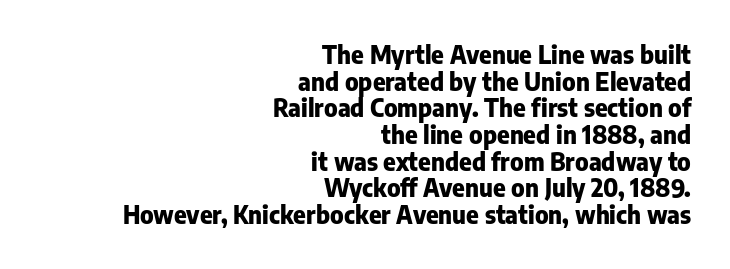
Strong, thick strokes mark this as bold type. Any mark beneath the type? The region is blank. Baseline-to-baseline distance is barely more than the letter height. The passage shown has conventional tracking throughout. The typography opts for an upright posture over an oblique one.
